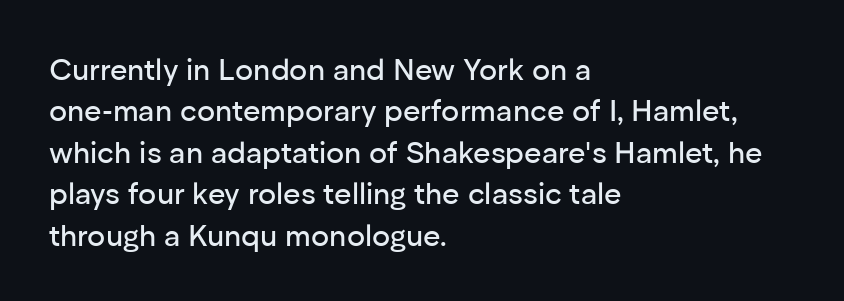
Q: Is the text italic (slanted)? A: No, it is upright.
Q: Is the typeface a serif or a sans-serif typeface? A: Sans-serif.
Q: Is the text underlined? A: No.
Q: How is the paragraph aligned? A: Left-aligned.
Q: Is the spacing between letters normal or unusually wide? A: Normal.
Q: Is the spacing between lines tight, normal or loose? A: Normal.
Q: Width (condensed, normal, or wide)? A: Normal.
Q: Stroke contrast? A: Low.
Q: x-height? A: Medium.
Q: Monospaced? A: No.
